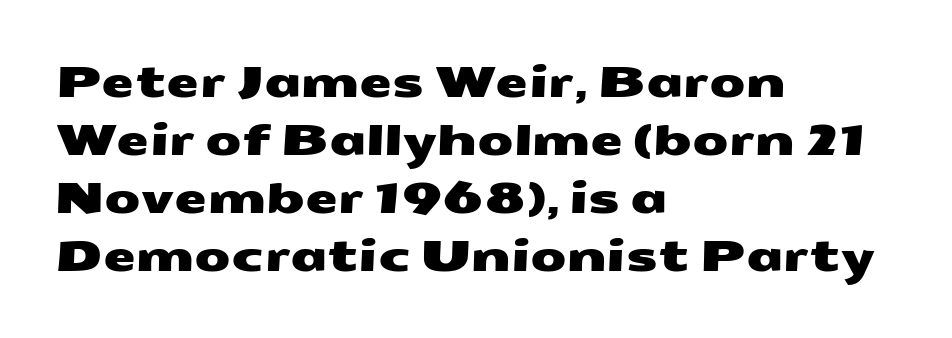
{"serif": "no", "width": "wide", "stroke_contrast": "medium", "x_height": "medium", "monospaced": "no", "underline": "no", "align": "left", "line_spacing": "normal", "line_spacing_ratio": 1.38, "letter_spacing": "normal", "letter_spacing_em": 0.0, "glyph_px": 42}
